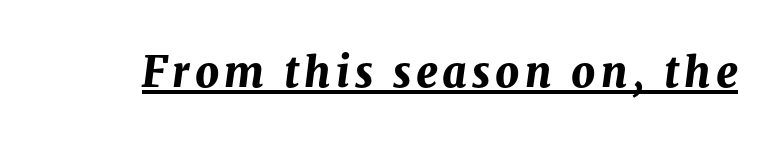
The glyphs are accompanied by a horizontal stroke just below them. Think of a printed novel: that variable character pitch is what you see here. This is heavy type, rendered in bold. Posture: slanted.
